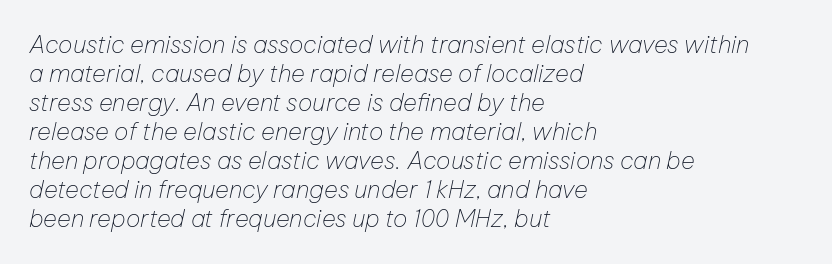
The image shows 24 px text type, italic (leaning right); set left-aligned, line spacing 1.21x, normal letter spacing, not underlined.
